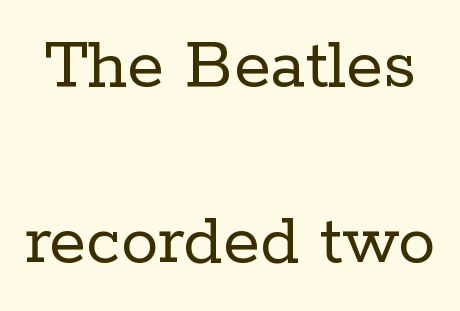
The image shows 75 px regular-weight serif type, upright; set loose line spacing (2.35x), normal letter spacing, not underlined; low stroke contrast and a medium x-height.
